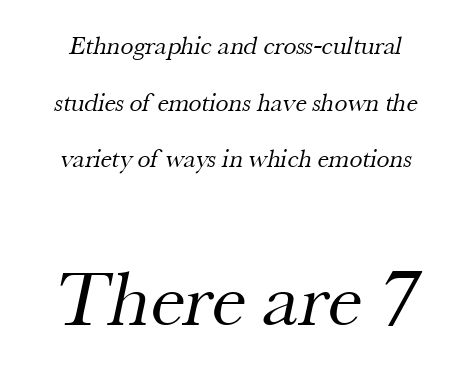
You could call the tracking neutral — neither tight nor loose. The string is rendered with underlining switched off. Airy leading. These lines are composed in type with serifs. Bold? No — there's no thickening of the strokes. Scale increases going downward across the two blocks.
